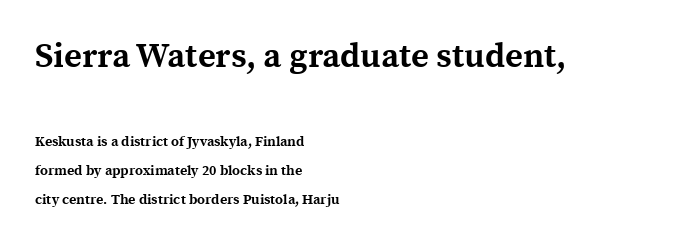
{"serif": "yes", "italic": "no", "bold": "yes", "weight": "bold", "width": "normal", "x_height": "medium", "monospaced": "no", "underline": "no", "align": "left", "line_spacing": "loose", "line_spacing_ratio": 2.08, "letter_spacing": "normal", "letter_spacing_em": 0.0, "larger_block": "first", "size_ratio": 2.43, "glyph_px": 34}
